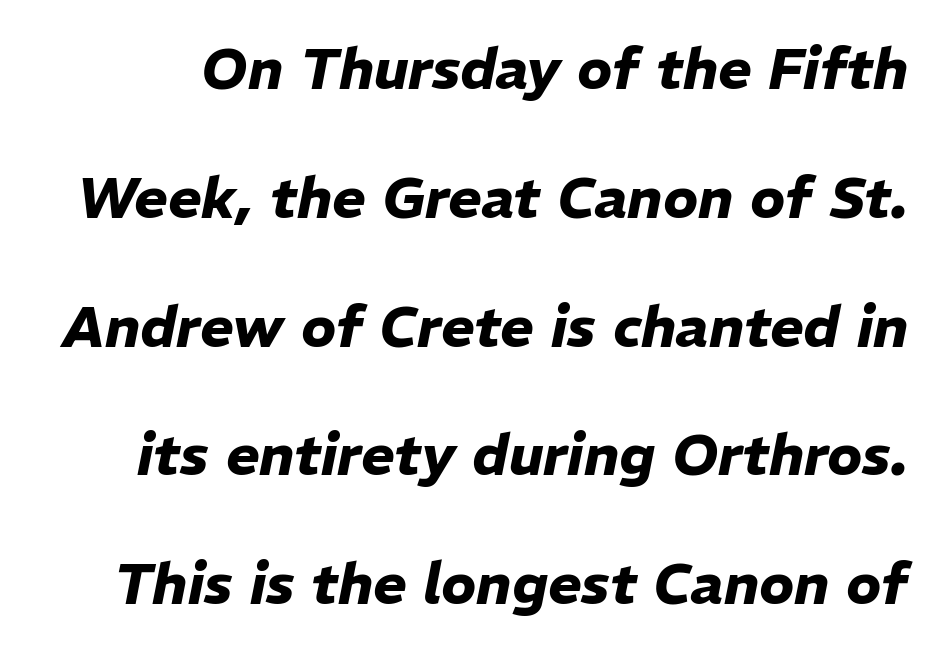
The image shows 57 px heavy type, italic (leaning right); set loose line spacing (2.26x), normal letter spacing, not underlined; low stroke contrast and a medium x-height.
